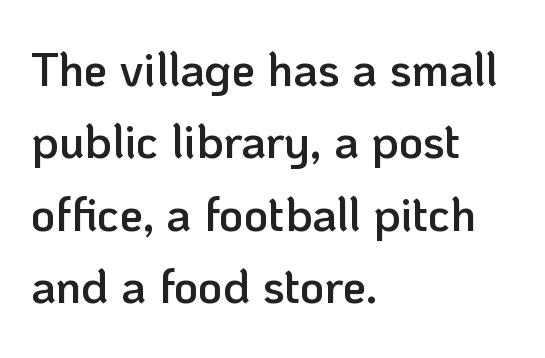
Q: Is the text bold? A: Semi-bold.
Q: Is the text italic (slanted)? A: No, it is upright.
Q: Is the typeface a serif or a sans-serif typeface? A: Sans-serif.
Q: Is the text underlined? A: No.
Q: How is the paragraph aligned? A: Left-aligned.
Q: Is the spacing between letters normal or unusually wide? A: Normal.
Q: Is the spacing between lines tight, normal or loose? A: Normal.
Q: Width (condensed, normal, or wide)? A: Normal.
Q: Stroke contrast? A: Low.
Q: x-height? A: Medium.
Q: Monospaced? A: No.
